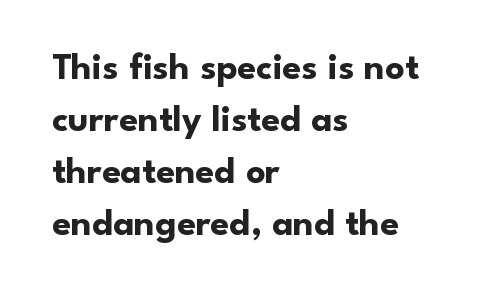
Summary of vertical rhythm: regular, with standard interline spacing. Quick note: not italic, upright. Heft: maximum for text — a bold. The paragraph shown leans on its left margin. Is the letter spacing exaggerated? No — it looks like the ordinary default. A typesetter would label this face a sans.
